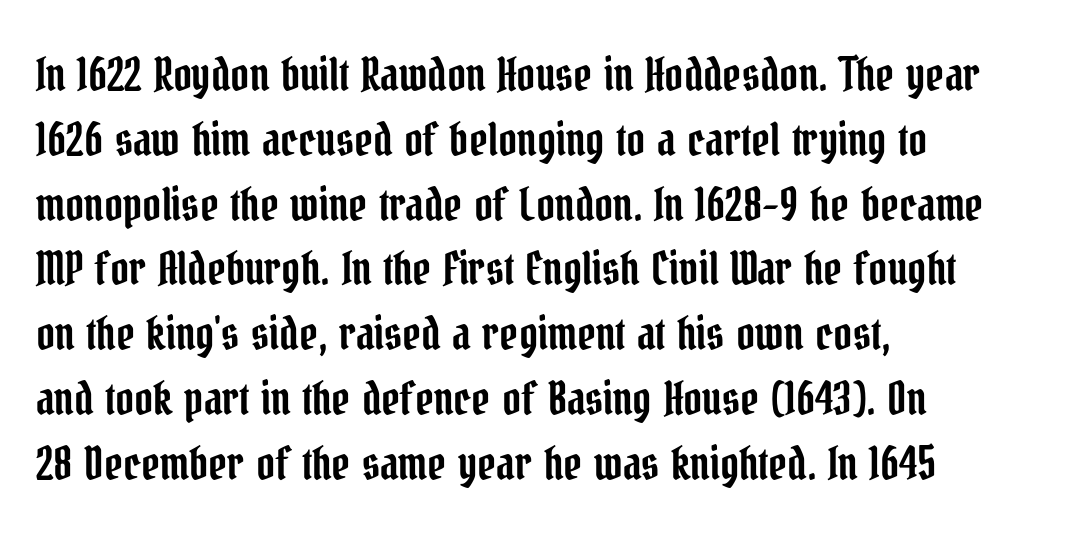
The image shows 45 px condensed serif type, upright; set left-aligned, normal line spacing (1.44x), normal letter spacing, not underlined; low stroke contrast and a medium x-height.
